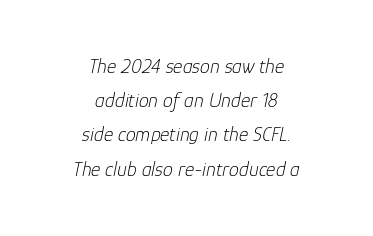
{"italic": "yes", "lean": "right", "slant_degrees": 12, "bold": "no", "underline": "no", "align": "center", "line_spacing_ratio": 1.71, "letter_spacing": "normal", "letter_spacing_em": 0.0, "glyph_px": 20}
